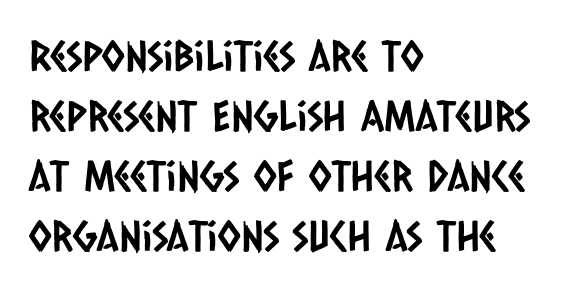
Q: Is the typeface a serif or a sans-serif typeface? A: Sans-serif.
Q: Is the text underlined? A: No.
Q: How is the paragraph aligned? A: Left-aligned.
Q: Is the spacing between letters normal or unusually wide? A: Normal.
Q: Is the spacing between lines tight, normal or loose? A: Normal.
Q: Width (condensed, normal, or wide)? A: Condensed.
Q: Stroke contrast? A: Low.
Q: x-height? A: Large.
Q: Monospaced? A: No.
